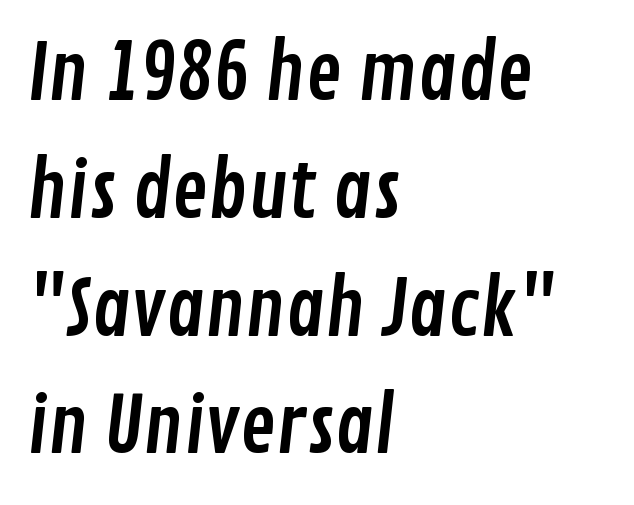
The vertical gap from one line to the next is medium. The text was rendered using a sans face with plain stroke endings. Here the designer chose a conventional face with non-uniform glyph widths. This sample uses plain, unmodified letter spacing.
